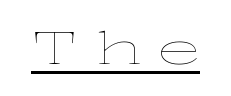
{"italic": "no", "bold": "no", "weight": "thin", "width": "wide", "stroke_contrast": "low", "x_height": "medium", "monospaced": "no", "underline": "yes", "letter_spacing": "wide", "letter_spacing_em": 0.38, "glyph_px": 44}
